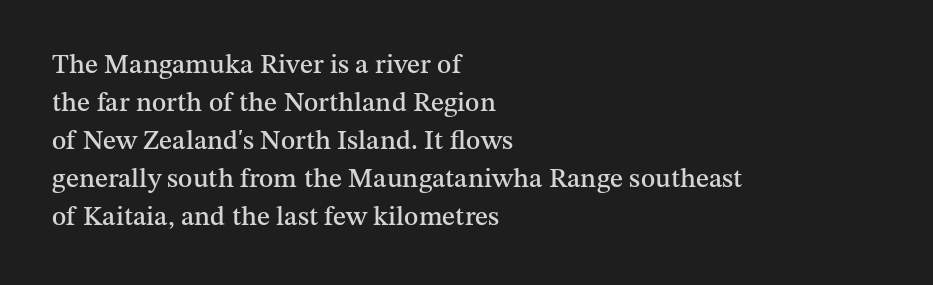
The image shows 27 px text type, upright; set left-aligned, normal line spacing (1.41x), normal letter spacing, not underlined.
